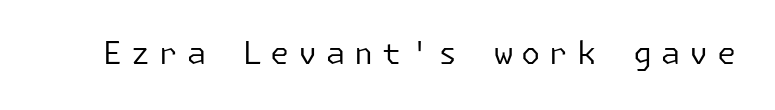
Q: Is the text bold? A: No.
Q: Is the text italic (slanted)? A: No, it is upright.
Q: Is the typeface a serif or a sans-serif typeface? A: Sans-serif.
Q: Is the text underlined? A: No.
Q: Is the spacing between letters normal or unusually wide? A: Unusually wide.
Q: Width (condensed, normal, or wide)? A: Normal.
Q: Stroke contrast? A: Low.
Q: x-height? A: Medium.
